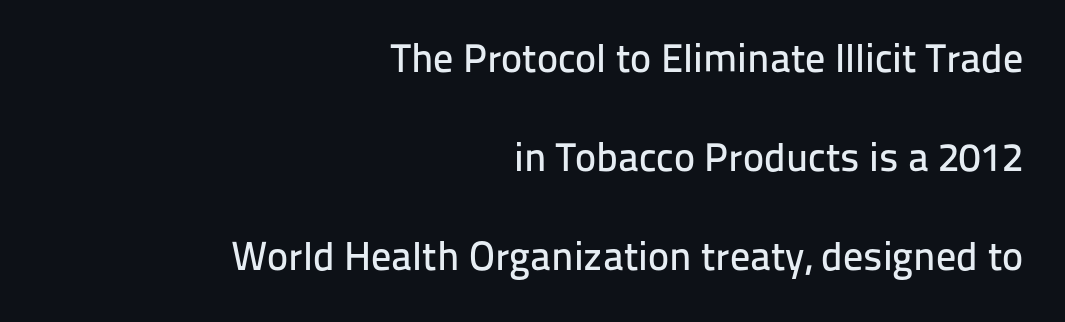
The designer dialed line spacing up above the default. The specimen omits any rule beneath the text block's lines. The ragged edge is on the left, which tells us the setting is flush right. This is roman type, the default non-slanted kind. Type style note: lacks serifs.
